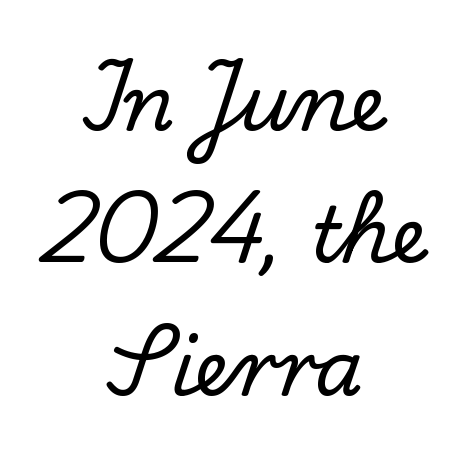
The image shows 77 px serif type; set centered, line spacing 1.72x, normal letter spacing, not underlined; low stroke contrast and a small x-height.
